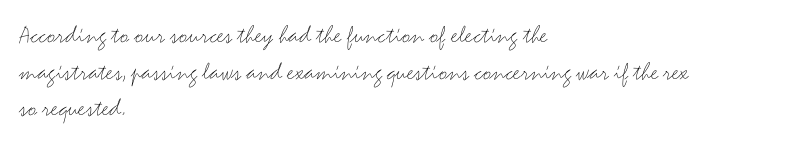
In CSS terms this would be text-align: left. The words here are not underlined. The font is comparable to plain body text, perhaps lighter. The vertical gap from one line to the next is medium. Compared with typical body copy, the letter spacing here is the same.
